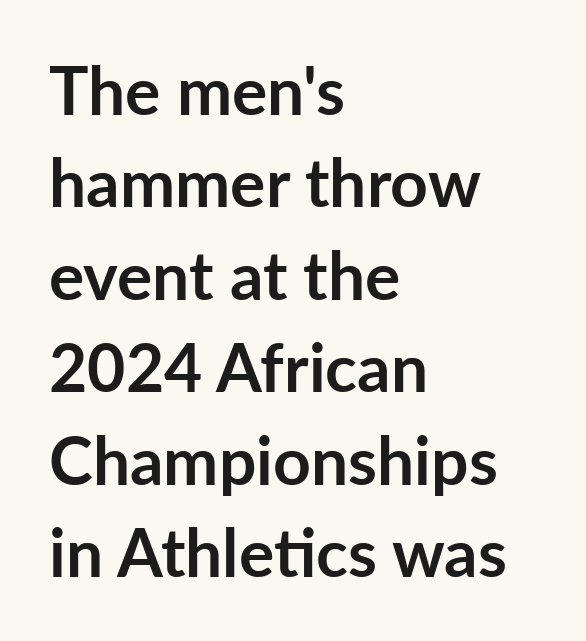
{"serif": "no", "italic": "no", "bold": "yes", "weight": "semibold", "width": "normal", "stroke_contrast": "low", "x_height": "medium", "monospaced": "no", "underline": "no", "align": "left", "line_spacing": "normal", "line_spacing_ratio": 1.4, "letter_spacing": "normal", "letter_spacing_em": 0.0, "glyph_px": 66}
